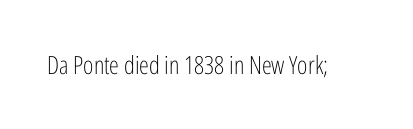
Q: Is the text bold? A: No.
Q: Is the text italic (slanted)? A: No, it is upright.
Q: Is the text underlined? A: No.
Q: Is the spacing between letters normal or unusually wide? A: Normal.
